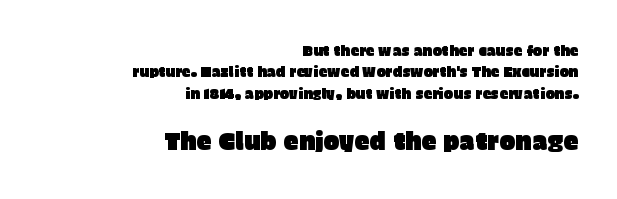
The image shows 24 px text type, upright; set right-aligned, normal line spacing (1.52x), normal letter spacing, not underlined; the second (bottom) block is 1.71x larger.
